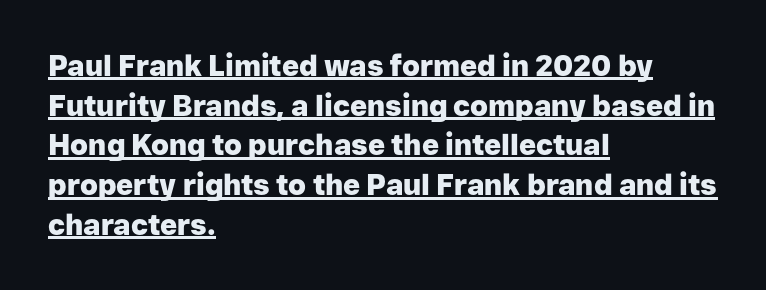
Q: Is the text bold? A: Yes.
Q: Is the text italic (slanted)? A: No, it is upright.
Q: Is the typeface a serif or a sans-serif typeface? A: Sans-serif.
Q: Is the text underlined? A: Yes.
Q: How is the paragraph aligned? A: Left-aligned.
Q: Is the spacing between letters normal or unusually wide? A: Normal.
Q: Is the spacing between lines tight, normal or loose? A: Normal.
Q: Width (condensed, normal, or wide)? A: Normal.
Q: Stroke contrast? A: Low.
Q: x-height? A: Medium.
Q: Monospaced? A: No.
